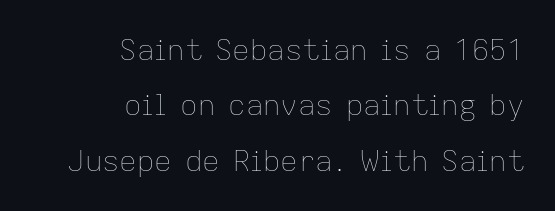
The strokes are not fattened; the text isn't bold. Descenders hang freely into open space. Standard letterfit; no display-style spreading of the glyphs. Line spacing here is loose. Line endings align vertically; line beginnings do not.
